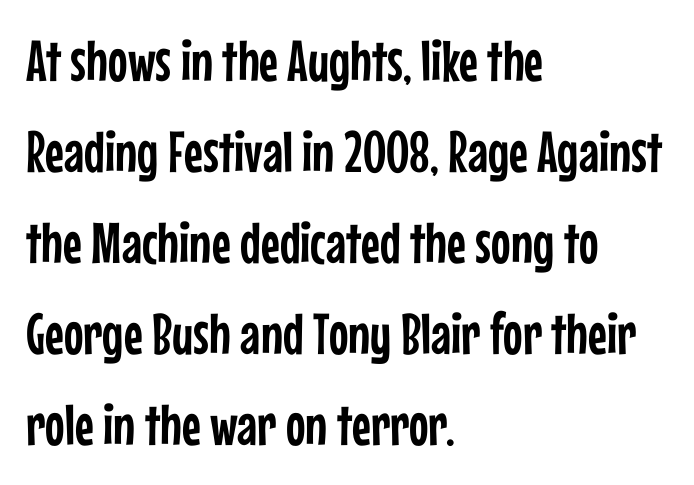
{"serif": "no", "italic": "no", "width": "condensed", "stroke_contrast": "low", "x_height": "medium", "monospaced": "no", "underline": "no", "align": "left", "line_spacing": "normal", "line_spacing_ratio": 1.57, "letter_spacing": "normal", "letter_spacing_em": 0.0, "glyph_px": 58}
